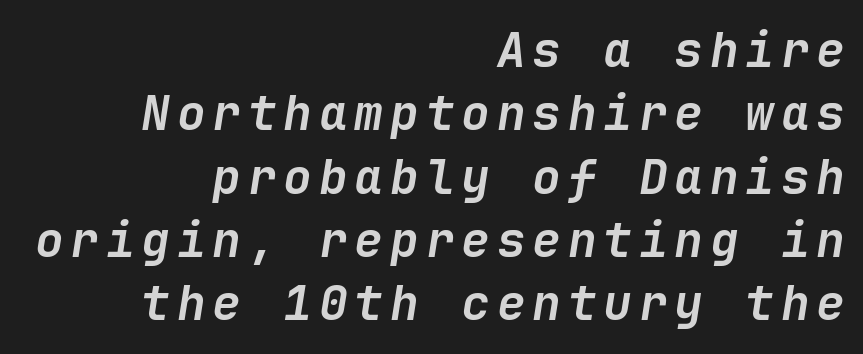
What weight is shown? A full bold with thick strokes. The specimen reads as italic at a glance. Vertical spacing — default. The text block is weighted toward the right margin, trailing off unevenly leftward.
